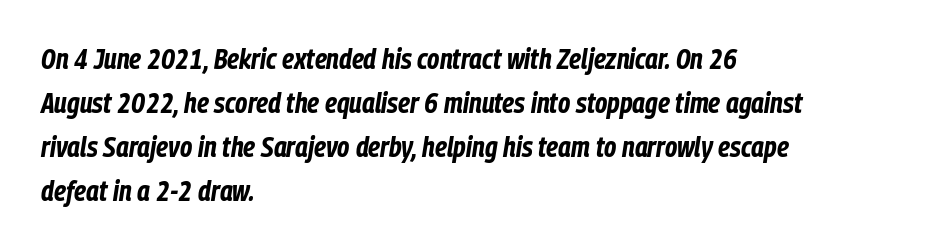
The image shows 28 px bold, condensed type, italic (leaning right); set left-aligned, normal line spacing (1.57x), normal letter spacing, not underlined; low stroke contrast and a medium x-height.
